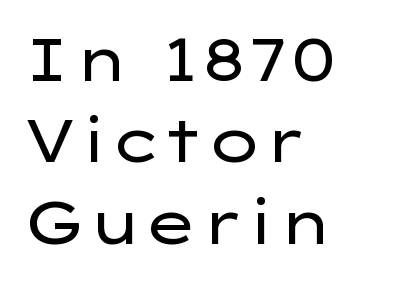
Decoration check: the copy has no underline. The passage shown is typed in a proportional face where columns would drift. This reads as an unemphasized weight, regular at the heaviest. Whoever set this chose a conventional vertical rhythm. A typesetter would mark this as roman, not italic.
